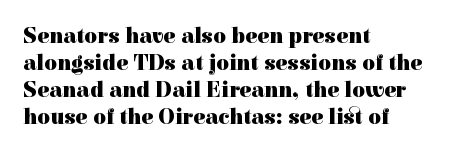
Q: Is the text bold? A: Yes.
Q: Is the text italic (slanted)? A: No, it is upright.
Q: Is the text underlined? A: No.
Q: How is the paragraph aligned? A: Left-aligned.
Q: Is the spacing between letters normal or unusually wide? A: Normal.
